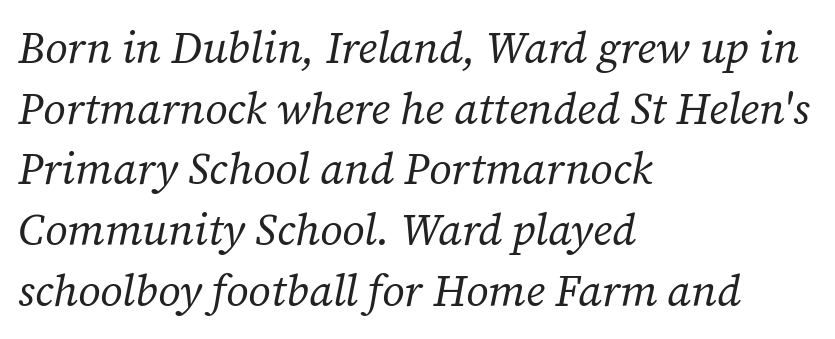
Is the stroke heavy? The answer is a plain regular-or-lighter. The glyphs look as if they've been sheared to an angle. Descenders are the only things crossing below the line. How would I describe the line gaps? Plain and ordinary. Think of a printed novel: that variable character pitch is what you see here. You could call the tracking neutral — neither tight nor loose.
